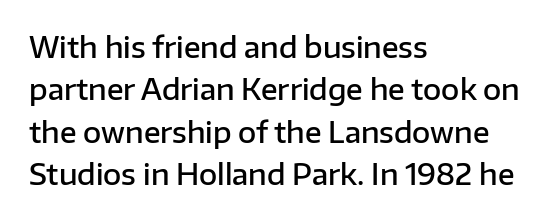
How are the letters spaced? Ordinarily, with no added tracking. This rendering features lettering with no underline. Note the varied advance widths — an 'i' is clearly narrower than an 'm'. These lines were composed using upright roman letters. A semibold gives these letters moderate extra thickness, short of bold.
